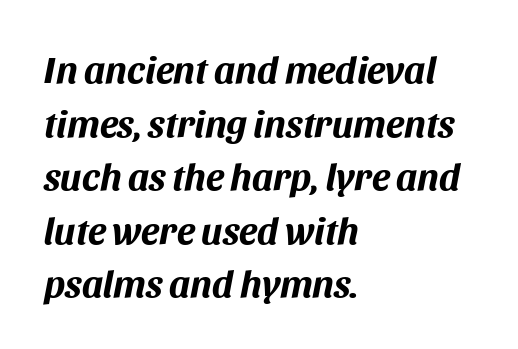
{"italic": "yes", "lean": "right", "slant_degrees": 11, "bold": "yes", "weight": "bold", "width": "normal", "stroke_contrast": "medium", "x_height": "large", "monospaced": "no", "underline": "no", "align": "left", "line_spacing": "normal", "line_spacing_ratio": 1.41, "letter_spacing": "normal", "letter_spacing_em": 0.0, "glyph_px": 38}
